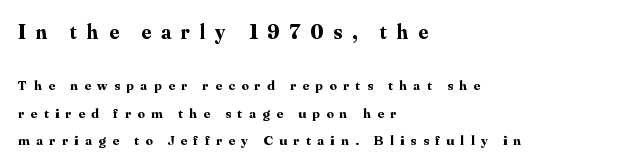
Q: Is the text bold? A: Yes.
Q: Is the text italic (slanted)? A: No, it is upright.
Q: Is the text underlined? A: No.
Q: How is the paragraph aligned? A: Left-aligned.
Q: Is the spacing between letters normal or unusually wide? A: Unusually wide.
Q: Is the spacing between lines tight, normal or loose? A: Loose.
Q: Which block of text is set in a larger size, the first (top) or the second (bottom)? A: The first (top) one.
